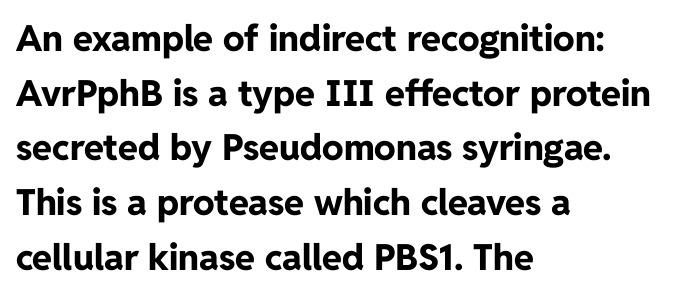
A student would call this left alignment; a typographer would say flush left, rag right. This sample has the flowing, uneven cadence of proportional lettering. The leading is moderate, giving the passage an even texture. The passage shown has conventional tracking throughout. Rendered with straight, roman letterforms.
